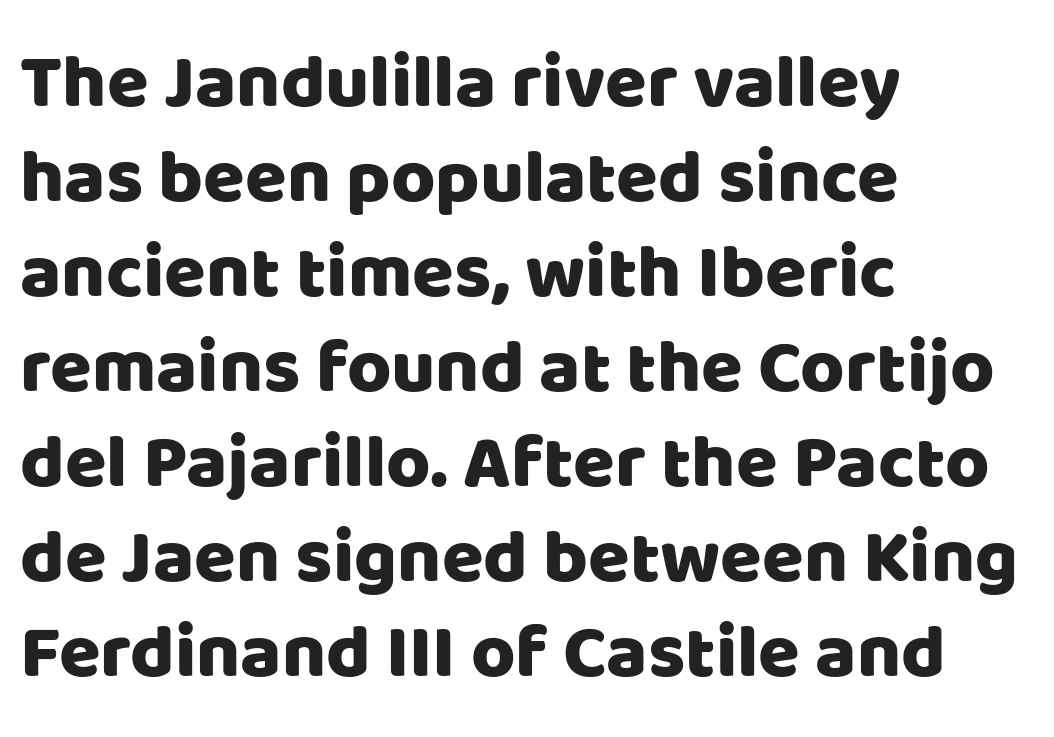
The image shows 76 px sans-serif type, upright; set left-aligned, normal line spacing (1.25x), normal letter spacing, not underlined; low stroke contrast and a large x-height.
